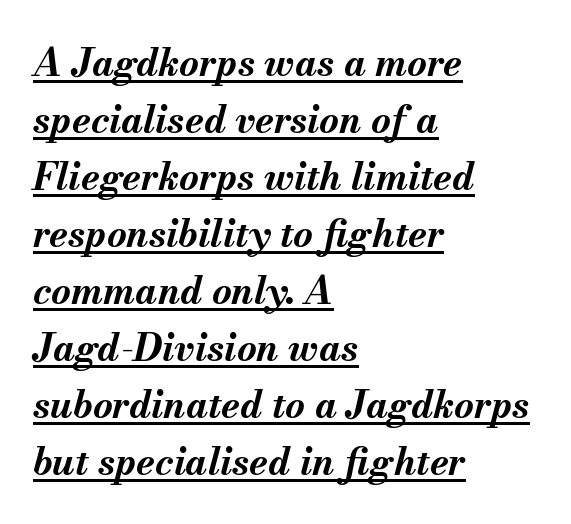
Q: Is the text bold? A: Yes.
Q: Is the text italic (slanted)? A: Yes, it leans right by about 13 degrees.
Q: Is the text underlined? A: Yes.
Q: How is the paragraph aligned? A: Left-aligned.
Q: Is the spacing between letters normal or unusually wide? A: Normal.
Q: Is the spacing between lines tight, normal or loose? A: Normal.
Q: Width (condensed, normal, or wide)? A: Normal.
Q: Stroke contrast? A: Medium.
Q: x-height? A: Small.
Q: Monospaced? A: No.
